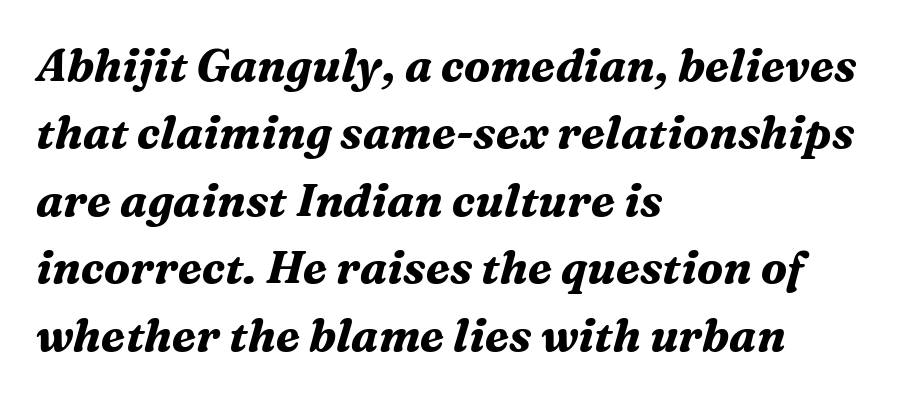
Q: Is the text bold? A: Yes.
Q: Is the text italic (slanted)? A: Yes, it leans right by about 16 degrees.
Q: Is the typeface a serif or a sans-serif typeface? A: Serif.
Q: Is the text underlined? A: No.
Q: How is the paragraph aligned? A: Left-aligned.
Q: Is the spacing between letters normal or unusually wide? A: Normal.
Q: Is the spacing between lines tight, normal or loose? A: Normal.
Q: Width (condensed, normal, or wide)? A: Normal.
Q: Stroke contrast? A: Medium.
Q: x-height? A: Medium.
Q: Monospaced? A: No.
